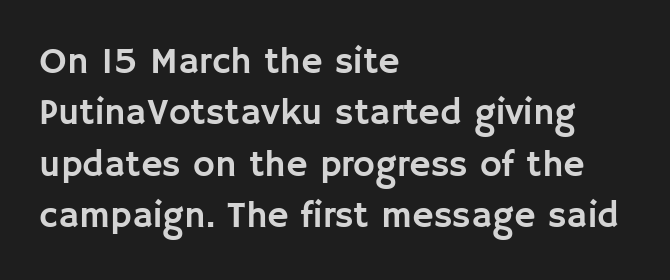
{"serif": "no", "italic": "no", "width": "normal", "stroke_contrast": "low", "x_height": "large", "monospaced": "no", "underline": "no", "align": "left", "line_spacing": "normal", "line_spacing_ratio": 1.39, "letter_spacing": "normal", "letter_spacing_em": 0.0, "glyph_px": 37}
